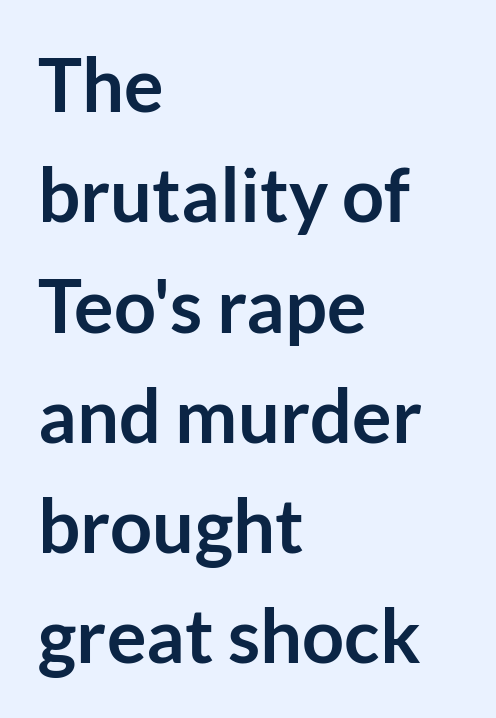
Q: Is the text bold? A: Yes.
Q: Is the text italic (slanted)? A: No, it is upright.
Q: Is the typeface a serif or a sans-serif typeface? A: Sans-serif.
Q: Is the text underlined? A: No.
Q: How is the paragraph aligned? A: Left-aligned.
Q: Is the spacing between letters normal or unusually wide? A: Normal.
Q: Is the spacing between lines tight, normal or loose? A: Normal.
Q: Width (condensed, normal, or wide)? A: Normal.
Q: Stroke contrast? A: Low.
Q: x-height? A: Medium.
Q: Monospaced? A: No.
